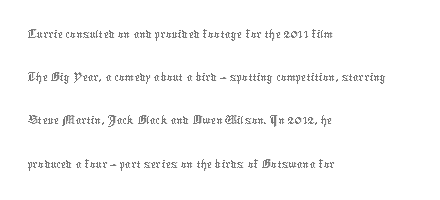
{"italic": "no", "bold": "no", "weight": "thin", "width": "normal", "stroke_contrast": "low", "x_height": "medium", "monospaced": "no", "underline": "no", "align": "left", "line_spacing": "normal", "line_spacing_ratio": 1.49, "letter_spacing": "normal", "letter_spacing_em": 0.0, "glyph_px": 29}
